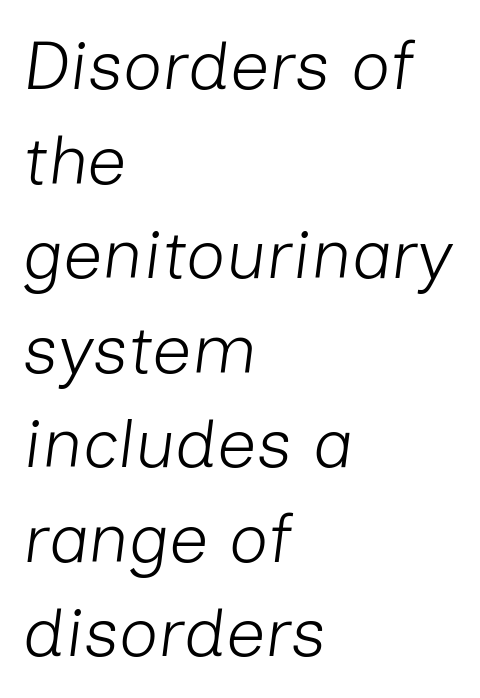
Q: Is the text bold? A: No.
Q: Is the text italic (slanted)? A: Yes, it leans right by about 7 degrees.
Q: Is the text underlined? A: No.
Q: How is the paragraph aligned? A: Left-aligned.
Q: Is the spacing between letters normal or unusually wide? A: Normal.
Q: Is the spacing between lines tight, normal or loose? A: Normal.
Q: Width (condensed, normal, or wide)? A: Normal.
Q: Stroke contrast? A: Low.
Q: x-height? A: Medium.
Q: Monospaced? A: No.
